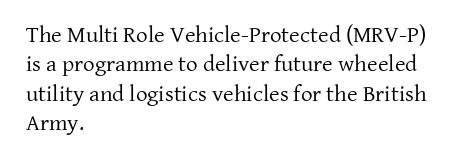
The image shows 23 px text type, upright; set left-aligned, normal line spacing (1.28x), normal letter spacing, not underlined.
